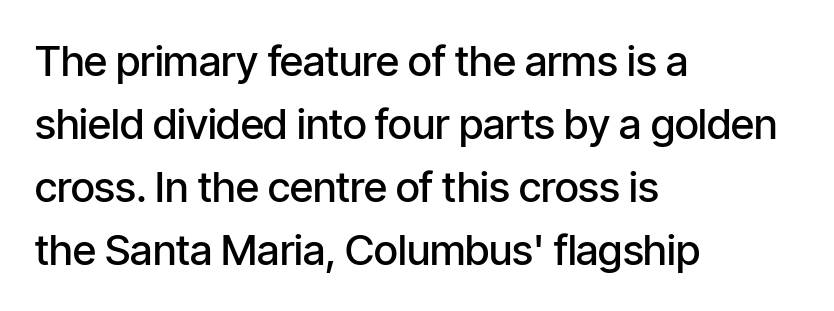
{"serif": "no", "italic": "no", "bold": "semi", "weight": "semibold", "width": "condensed", "stroke_contrast": "low", "x_height": "medium", "monospaced": "no", "underline": "no", "align": "left", "line_spacing": "normal", "line_spacing_ratio": 1.5, "letter_spacing": "normal", "letter_spacing_em": 0.0, "glyph_px": 42}
